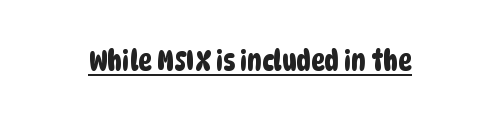
Spacing between characters is what you'd get straight out of the box. The rendering uses natural spacing where letterforms have individual widths. Underlined type. This is sans-serif lettering, the kind often seen on screens and signage.
